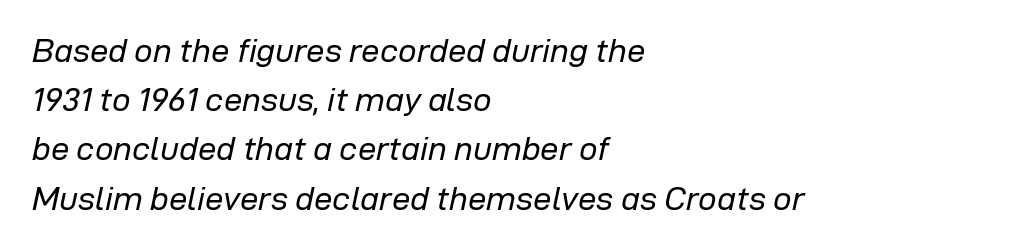
Q: Is the text bold? A: No.
Q: Is the text italic (slanted)? A: Yes, it leans right by about 12 degrees.
Q: Is the text underlined? A: No.
Q: How is the paragraph aligned? A: Left-aligned.
Q: Is the spacing between letters normal or unusually wide? A: Normal.
Q: Is the spacing between lines tight, normal or loose? A: Normal.
Q: Width (condensed, normal, or wide)? A: Normal.
Q: Stroke contrast? A: Low.
Q: x-height? A: Medium.
Q: Monospaced? A: No.
